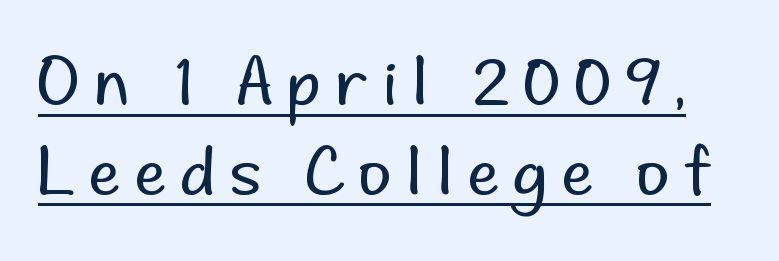
Q: Is the text bold? A: No.
Q: Is the text italic (slanted)? A: No, it is upright.
Q: Is the typeface a serif or a sans-serif typeface? A: Sans-serif.
Q: Is the text underlined? A: Yes.
Q: Is the spacing between letters normal or unusually wide? A: Unusually wide.
Q: Is the spacing between lines tight, normal or loose? A: Normal.
Q: Width (condensed, normal, or wide)? A: Normal.
Q: Stroke contrast? A: Low.
Q: x-height? A: Small.
Q: Monospaced? A: No.
